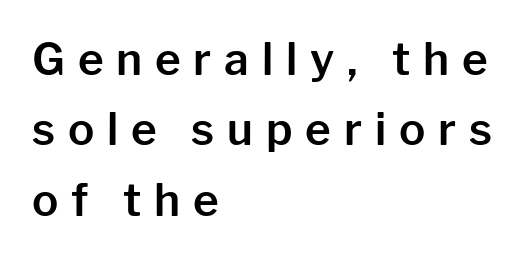
Q: Is the text italic (slanted)? A: No, it is upright.
Q: Is the typeface a serif or a sans-serif typeface? A: Sans-serif.
Q: Is the text underlined? A: No.
Q: How is the paragraph aligned? A: Left-aligned.
Q: Is the spacing between letters normal or unusually wide? A: Unusually wide.
Q: Is the spacing between lines tight, normal or loose? A: Normal.
Q: Width (condensed, normal, or wide)? A: Normal.
Q: Stroke contrast? A: Low.
Q: x-height? A: Medium.
Q: Monospaced? A: No.
